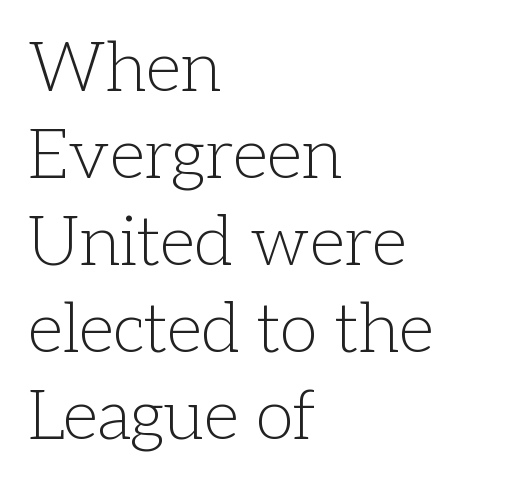
Q: Is the text bold? A: No.
Q: Is the text italic (slanted)? A: No, it is upright.
Q: Is the typeface a serif or a sans-serif typeface? A: Serif.
Q: Is the text underlined? A: No.
Q: How is the paragraph aligned? A: Left-aligned.
Q: Is the spacing between letters normal or unusually wide? A: Normal.
Q: Is the spacing between lines tight, normal or loose? A: Normal.
Q: Width (condensed, normal, or wide)? A: Normal.
Q: Stroke contrast? A: Low.
Q: x-height? A: Medium.
Q: Monospaced? A: No.
